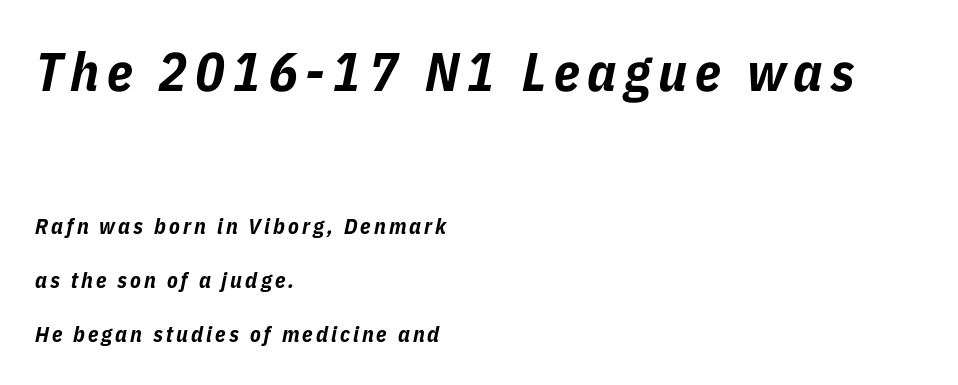
{"italic": "yes", "lean": "right", "slant_degrees": 11, "bold": "yes", "weight": "bold", "width": "condensed", "stroke_contrast": "low", "x_height": "medium", "monospaced": "no", "underline": "no", "align": "left", "line_spacing": "loose", "line_spacing_ratio": 2.46, "larger_block": "first", "size_ratio": 2.45, "glyph_px": 54}
